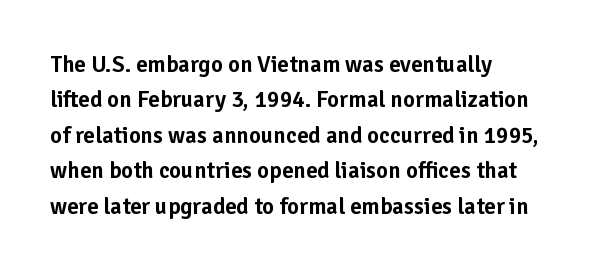
{"italic": "no", "underline": "no", "align": "left", "line_spacing": "normal", "line_spacing_ratio": 1.54, "letter_spacing": "normal", "letter_spacing_em": 0.0, "glyph_px": 23}
